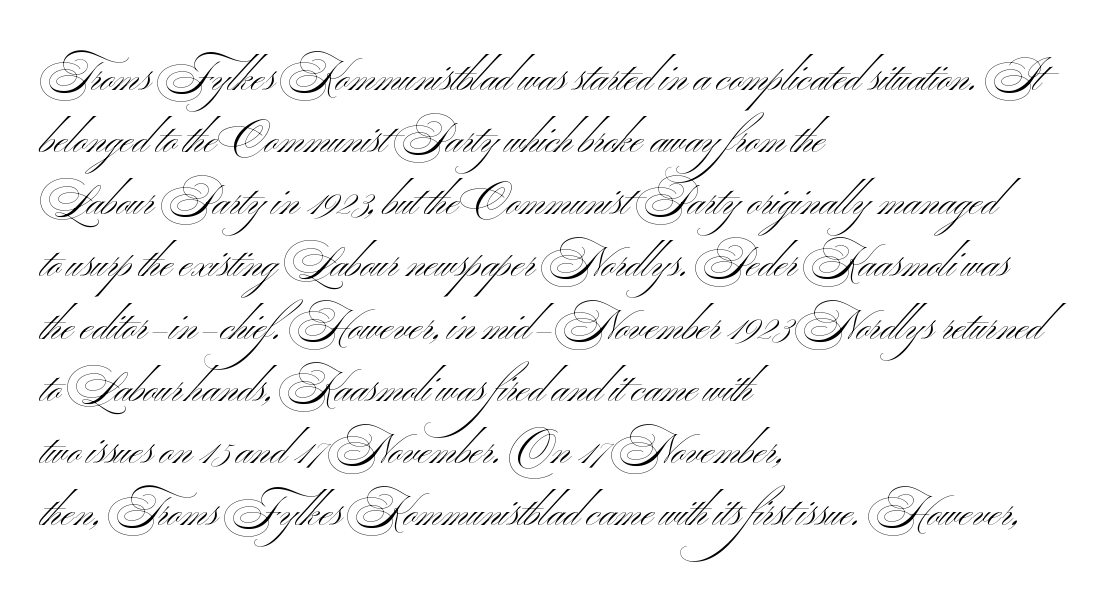
The image shows 42 px light, wide sans-serif type; set left-aligned, normal line spacing (1.48x), normal letter spacing, not underlined; medium stroke contrast and a small x-height.
